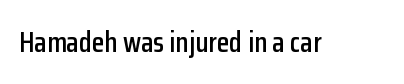
The image shows 29 px condensed sans-serif type, upright; set normal letter spacing, not underlined; low stroke contrast and a medium x-height.
